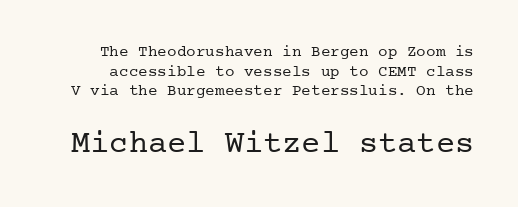
The glyphs in this specimen are seriffed. The later block is typeset at a bigger size than the earlier block. No extra ink here — the face is not bold. The zone under the glyphs is completely vacant. The face used here is rendered with its standard letterfit.
